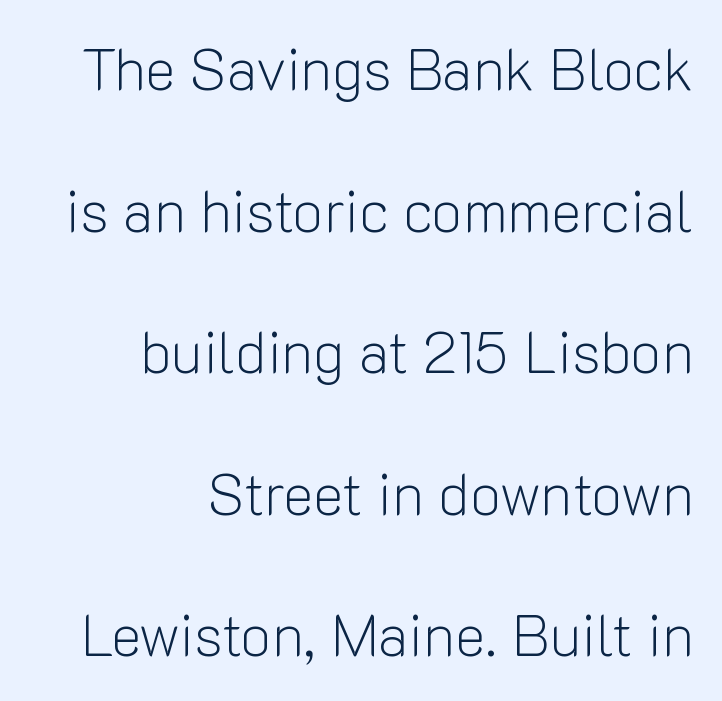
{"serif": "no", "italic": "no", "bold": "no", "weight": "light", "width": "normal", "stroke_contrast": "low", "x_height": "medium", "monospaced": "no", "underline": "no", "align": "right", "line_spacing": "loose", "line_spacing_ratio": 2.44, "letter_spacing": "normal", "letter_spacing_em": 0.0, "glyph_px": 58}
